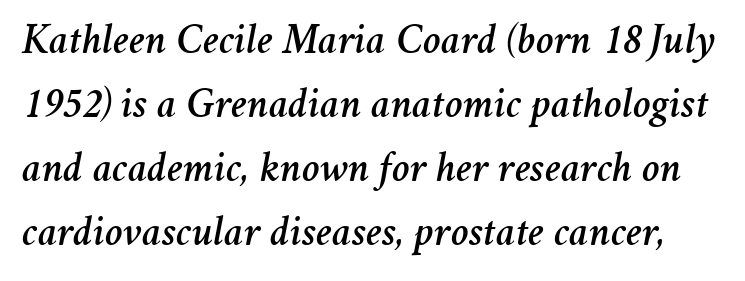
Descenders hang freely into open space. The rendering applies a slant to the glyphs. You could call the tracking neutral — neither tight nor loose. If you measured baseline to baseline, you'd find a middling distance. You could not count columns in this text — the font is proportionally spaced.
